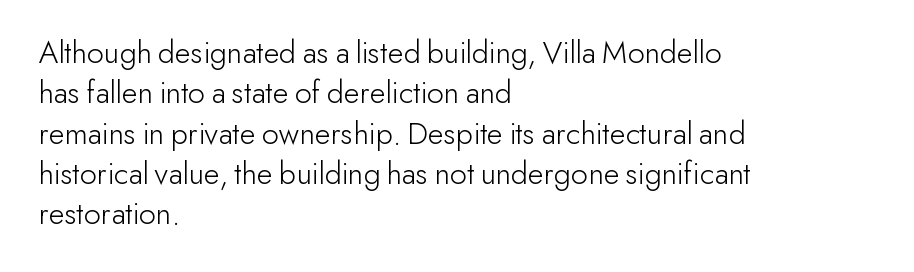
Compared with a typical body face, this is equally light or lighter still. Note the varied advance widths — an 'i' is clearly narrower than an 'm'. Notice how the stems are strictly vertical — no italics here. Any mark beneath the type? The region is blank.
